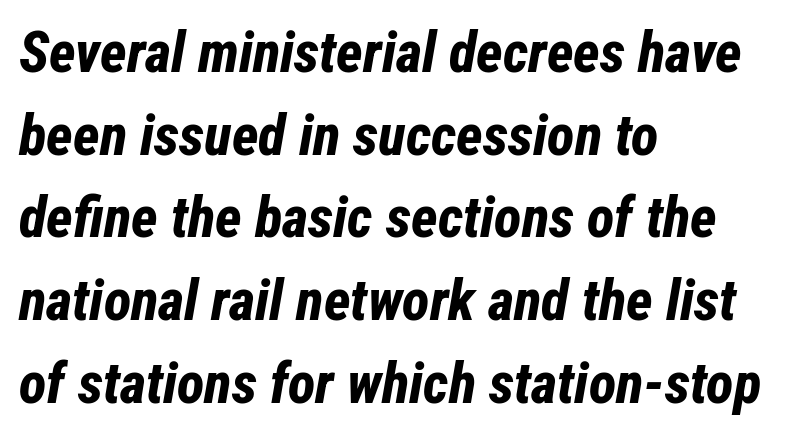
The sample has been set heavy, in full bold. A typesetter would call this leading conventional body-copy spacing. Each letter keeps its own natural width here, so spacing adapts to shape. Letter spacing: default. Notice how the stems are inclined rather than vertical — that's the hallmark of italics.
